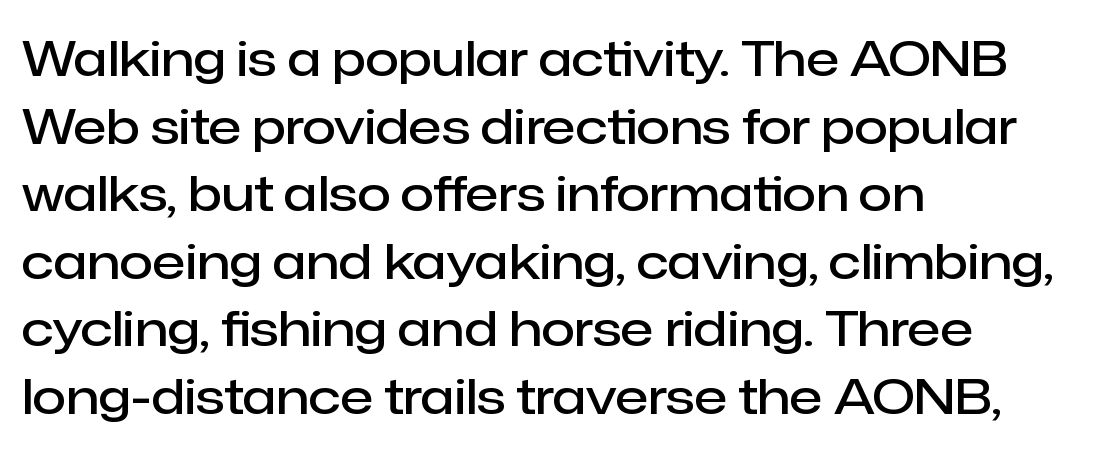
The image shows 49 px semibold sans-serif type, upright; set left-aligned, normal line spacing (1.38x), normal letter spacing, not underlined; low stroke contrast and a medium x-height.
